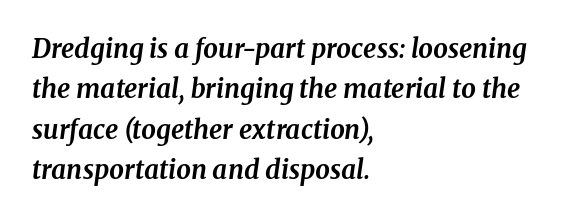
{"italic": "yes", "lean": "right", "slant_degrees": 8, "bold": "yes", "underline": "no", "align": "left", "line_spacing": "normal", "line_spacing_ratio": 1.55, "letter_spacing": "normal", "letter_spacing_em": 0.0, "glyph_px": 26}
